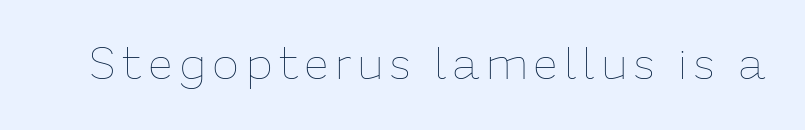
The image shows 45 px thin type, upright; set not underlined; low stroke contrast and a medium x-height.
